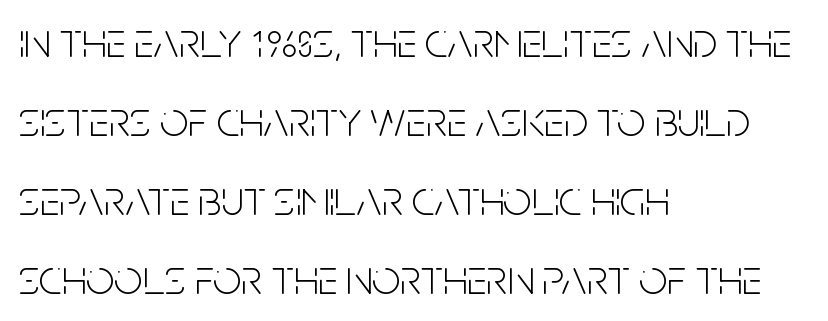
{"serif": "no", "italic": "no", "bold": "no", "weight": "light", "width": "condensed", "stroke_contrast": "low", "x_height": "large", "monospaced": "no", "underline": "no", "align": "left", "line_spacing": "normal", "line_spacing_ratio": 1.58, "letter_spacing": "normal", "letter_spacing_em": 0.0, "glyph_px": 50}
